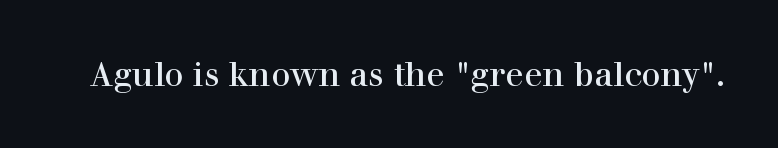
{"serif": "yes", "italic": "no", "width": "normal", "x_height": "medium", "monospaced": "no", "underline": "no", "letter_spacing": "normal", "letter_spacing_em": 0.0, "glyph_px": 34}
